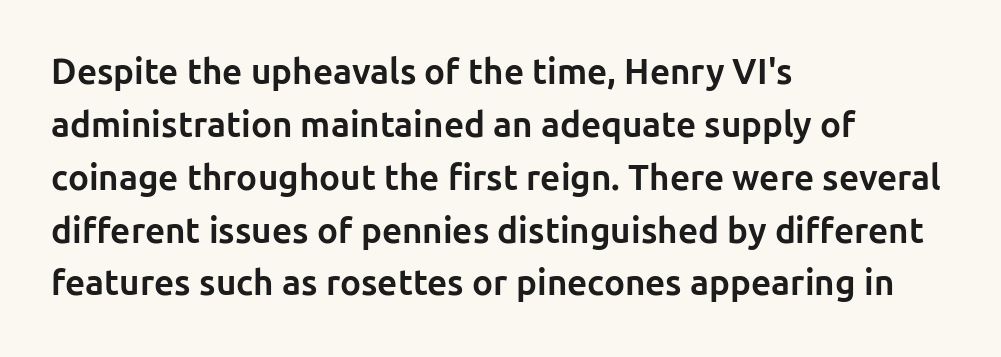
Ordinary non-slanted type is in use. The specimen omits any rule beneath the text block's lines. The typesetting leans heavy: a genuine bold. The letterforms sit shoulder to shoulder at normal distance. The face used here is proportionally spaced, like ordinary book or web type. In CSS terms this would be text-align: left.
